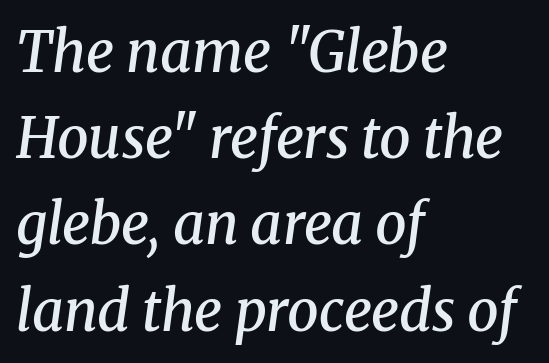
Q: Is the text bold? A: Semi-bold.
Q: Is the text italic (slanted)? A: Yes, it leans right by about 8 degrees.
Q: Is the typeface a serif or a sans-serif typeface? A: Serif.
Q: Is the text underlined? A: No.
Q: How is the paragraph aligned? A: Left-aligned.
Q: Is the spacing between letters normal or unusually wide? A: Normal.
Q: Is the spacing between lines tight, normal or loose? A: Normal.
Q: Width (condensed, normal, or wide)? A: Normal.
Q: Stroke contrast? A: Medium.
Q: x-height? A: Medium.
Q: Monospaced? A: No.
